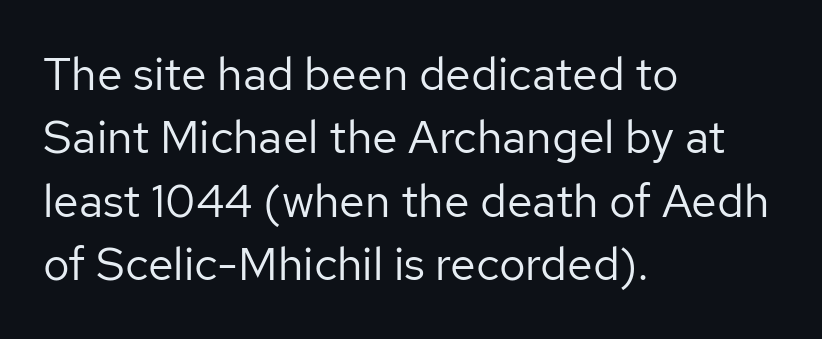
Q: Is the text bold? A: No.
Q: Is the text italic (slanted)? A: No, it is upright.
Q: Is the typeface a serif or a sans-serif typeface? A: Sans-serif.
Q: Is the text underlined? A: No.
Q: How is the paragraph aligned? A: Left-aligned.
Q: Is the spacing between letters normal or unusually wide? A: Normal.
Q: Is the spacing between lines tight, normal or loose? A: Normal.
Q: Width (condensed, normal, or wide)? A: Normal.
Q: Stroke contrast? A: Low.
Q: x-height? A: Medium.
Q: Monospaced? A: No.
